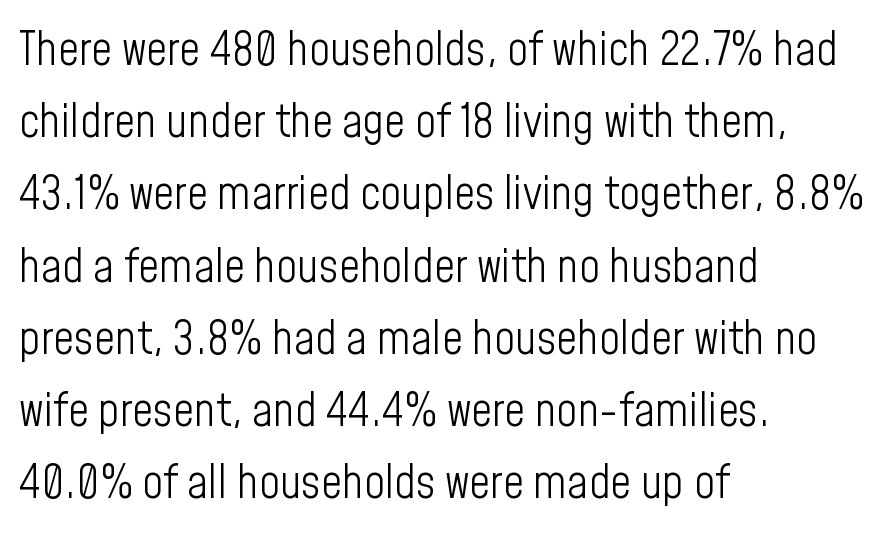
{"serif": "no", "italic": "no", "bold": "no", "weight": "light", "width": "condensed", "stroke_contrast": "low", "x_height": "medium", "monospaced": "no", "underline": "no", "align": "left", "line_spacing": "normal", "line_spacing_ratio": 1.57, "letter_spacing": "normal", "letter_spacing_em": 0.0, "glyph_px": 46}
